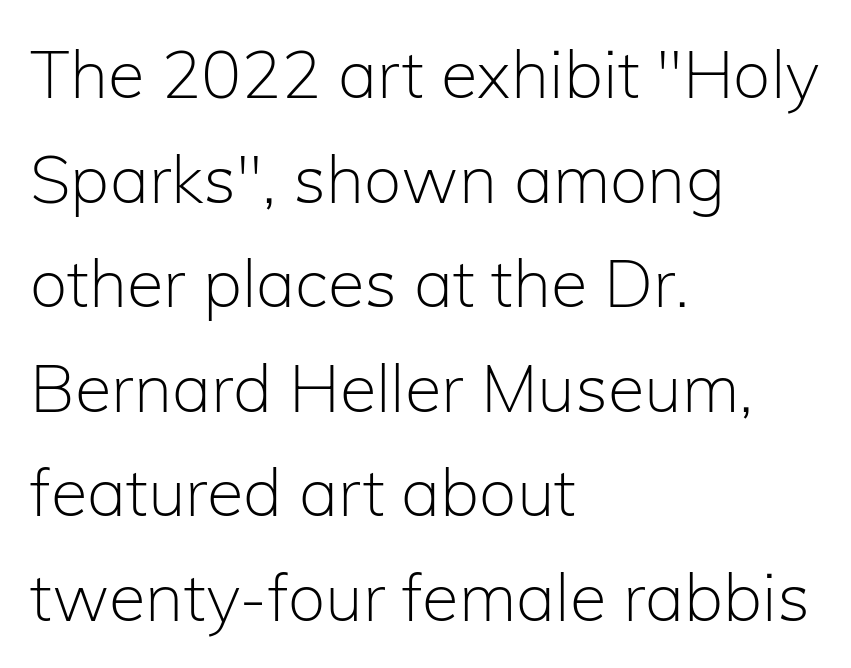
{"serif": "no", "italic": "no", "bold": "no", "weight": "light", "width": "normal", "stroke_contrast": "low", "x_height": "medium", "monospaced": "no", "underline": "no", "align": "left", "line_spacing": "normal", "line_spacing_ratio": 1.56, "letter_spacing": "normal", "letter_spacing_em": 0.0, "glyph_px": 67}
